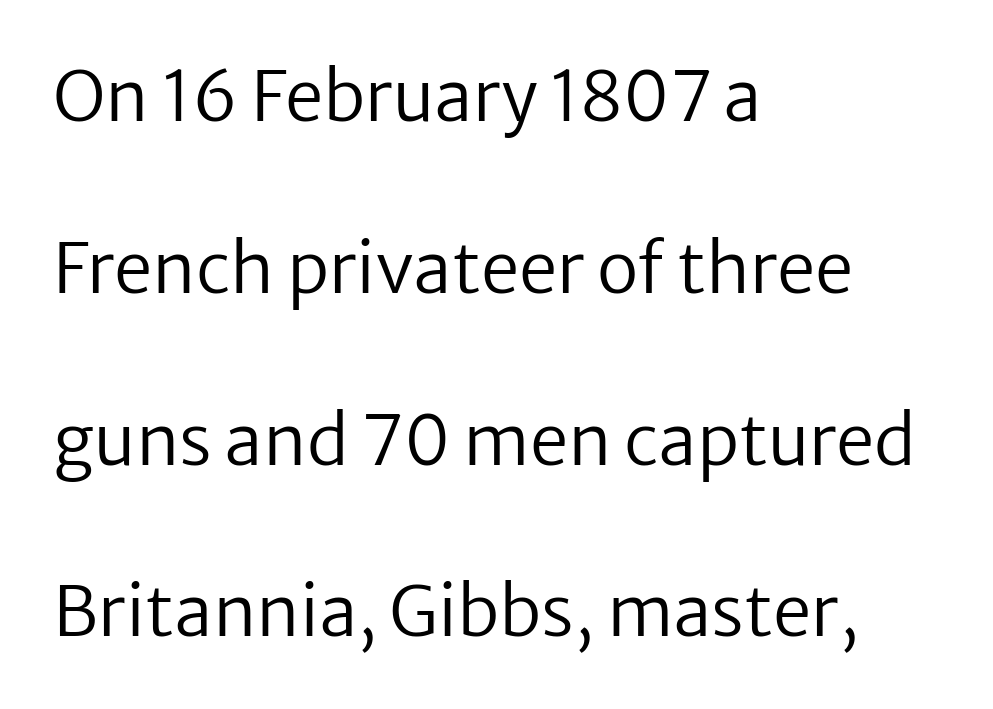
{"serif": "no", "italic": "no", "bold": "no", "weight": "regular", "width": "normal", "stroke_contrast": "low", "x_height": "medium", "monospaced": "no", "underline": "no", "align": "left", "line_spacing": "loose", "line_spacing_ratio": 2.49, "letter_spacing": "normal", "letter_spacing_em": 0.0, "glyph_px": 69}
